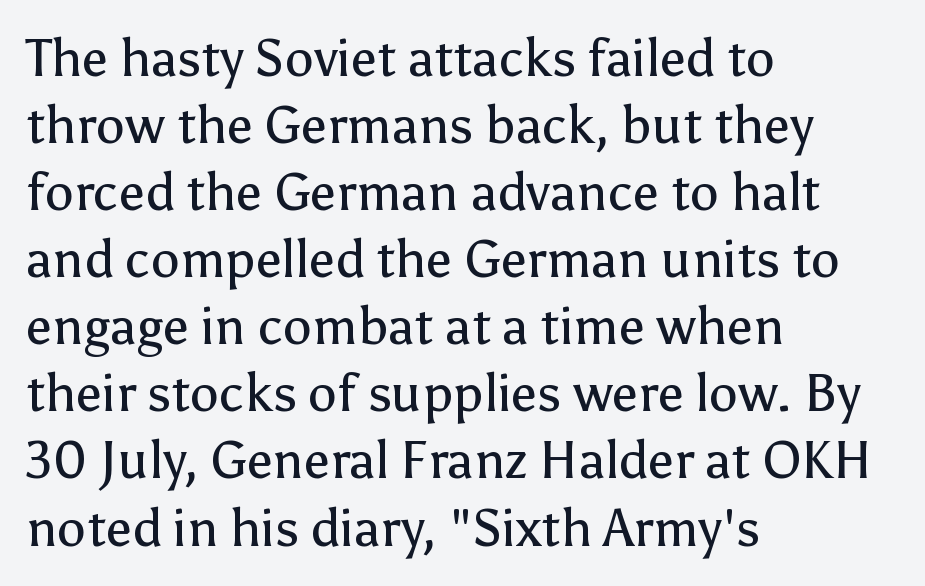
{"serif": "no", "italic": "no", "bold": "no", "weight": "regular", "width": "normal", "stroke_contrast": "low", "x_height": "medium", "monospaced": "no", "underline": "no", "align": "left", "line_spacing": "normal", "line_spacing_ratio": 1.29, "letter_spacing": "normal", "letter_spacing_em": 0.0, "glyph_px": 52}
